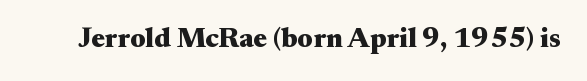
Q: Is the text bold? A: Yes.
Q: Is the text italic (slanted)? A: No, it is upright.
Q: Is the typeface a serif or a sans-serif typeface? A: Serif.
Q: Is the text underlined? A: No.
Q: Is the spacing between letters normal or unusually wide? A: Normal.
Q: Width (condensed, normal, or wide)? A: Wide.
Q: Stroke contrast? A: Medium.
Q: x-height? A: Small.
Q: Monospaced? A: No.
